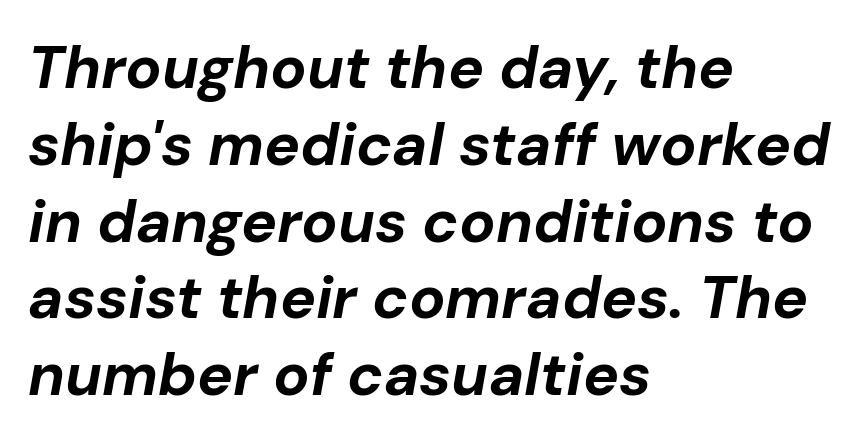
The image shows 60 px bold type, italic (leaning right); set left-aligned, normal line spacing (1.28x), normal letter spacing, not underlined; low stroke contrast and a medium x-height.
